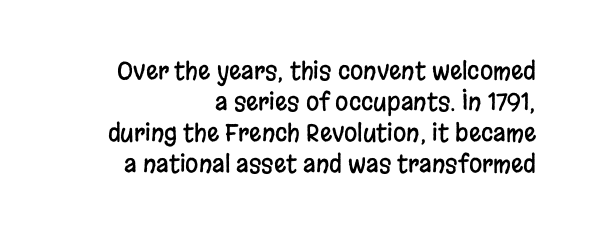
Spacing between characters is what you'd get straight out of the box. Is the block centered? No — it sits flush against the right margin. Ordinary non-slanted type is in use. The passage shown is not underscored anywhere.
